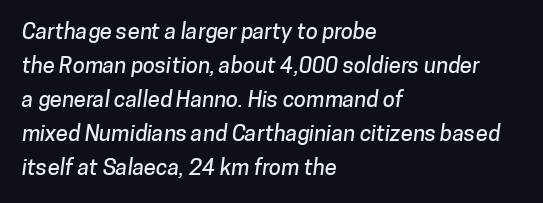
The image shows 22 px text type; set left-aligned, normal line spacing (1.54x), normal letter spacing, not underlined.
